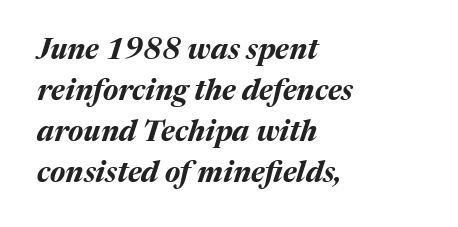
Q: Is the text bold? A: Yes.
Q: Is the text italic (slanted)? A: Yes, it leans right by about 17 degrees.
Q: Is the text underlined? A: No.
Q: How is the paragraph aligned? A: Left-aligned.
Q: Is the spacing between letters normal or unusually wide? A: Normal.
Q: Is the spacing between lines tight, normal or loose? A: Normal.
Q: Width (condensed, normal, or wide)? A: Normal.
Q: Stroke contrast? A: Medium.
Q: x-height? A: Medium.
Q: Monospaced? A: No.
